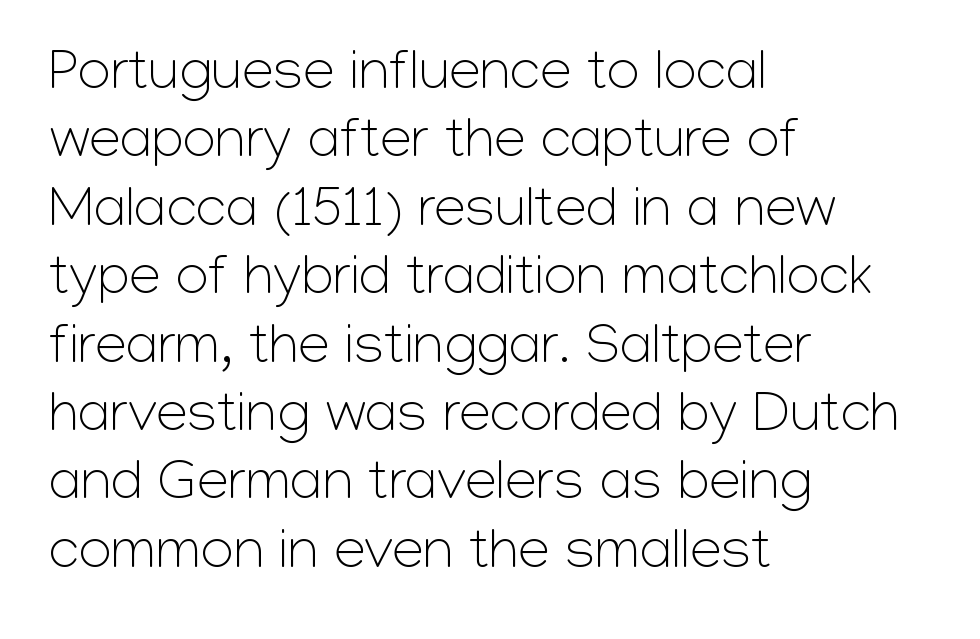
The image shows 57 px light sans-serif type, upright; set left-aligned, line spacing 1.2x, normal letter spacing, not underlined; low stroke contrast and a medium x-height.
